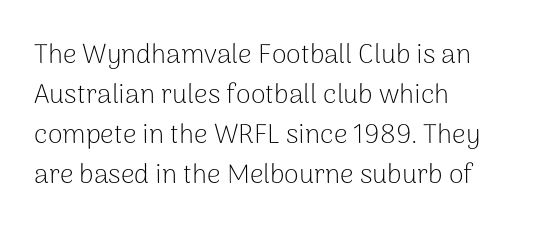
The image shows 27 px text type, upright; set left-aligned, normal line spacing (1.48x), normal letter spacing, not underlined.
